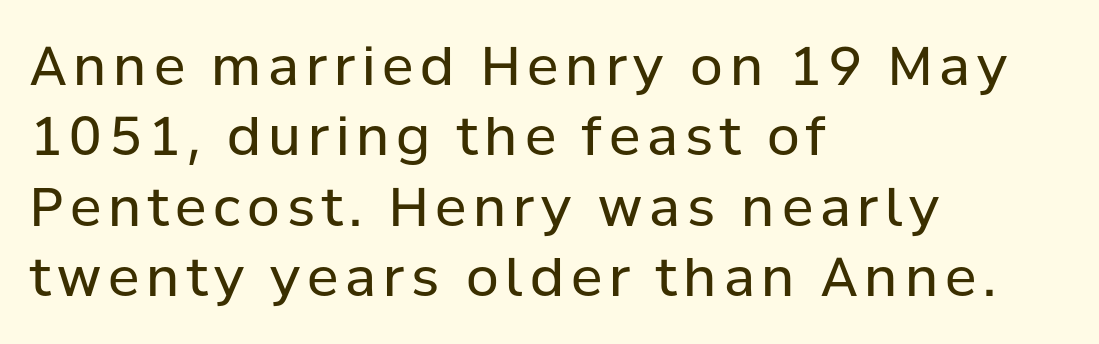
{"serif": "no", "italic": "no", "bold": "no", "weight": "regular", "width": "normal", "stroke_contrast": "low", "x_height": "medium", "monospaced": "no", "underline": "no", "align": "left", "line_spacing": "normal", "line_spacing_ratio": 1.33, "glyph_px": 53}
